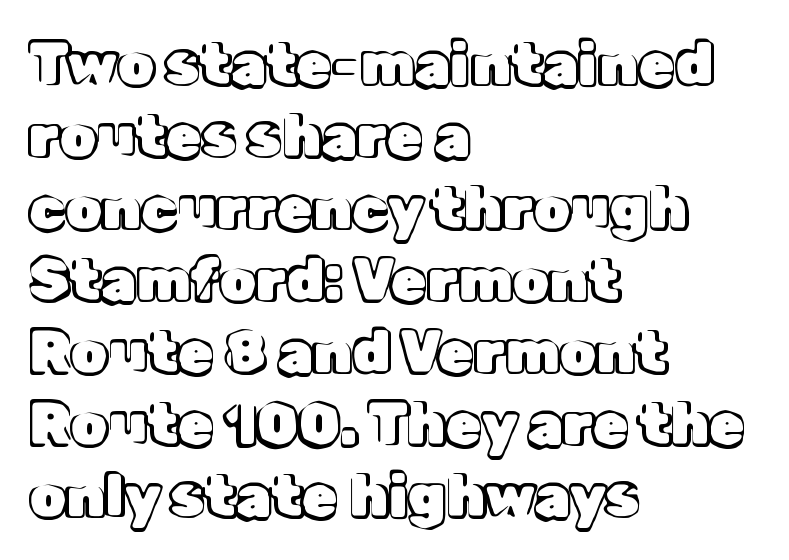
Each letter keeps its own natural width here, so spacing adapts to shape. If you drew a line through each stem, it would be perfectly vertical. Letter spacing: default. The foot of each line stays bare and open.
